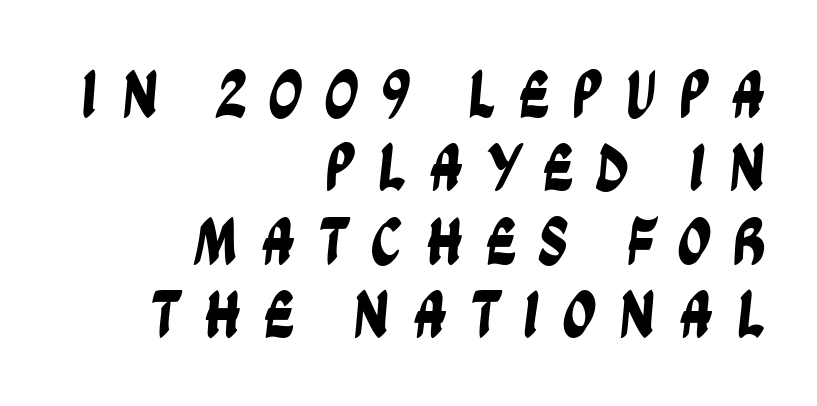
The image shows 68 px condensed sans-serif type; set right-aligned, tight line spacing (1.08x), unusually wide letter spacing (+0.32 em), not underlined; low stroke contrast and a large x-height.
